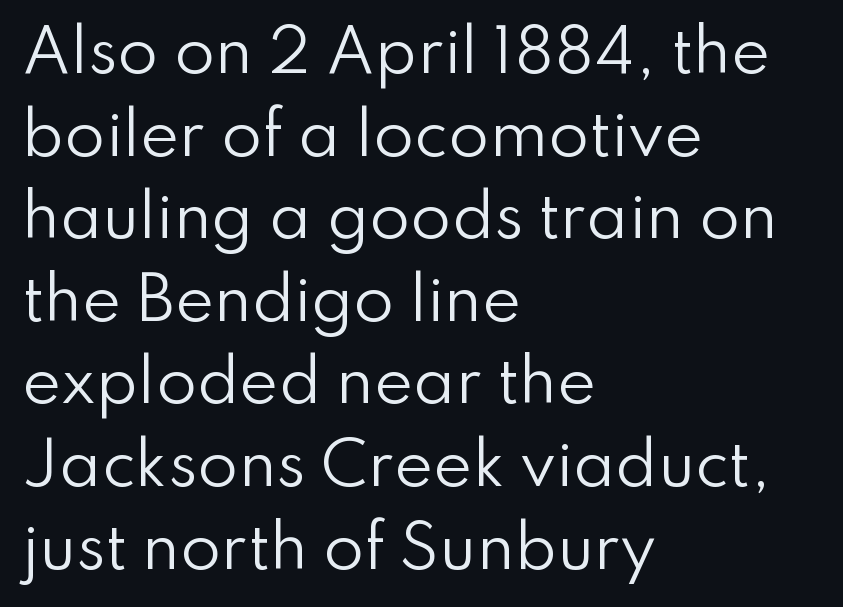
The image shows 59 px regular-weight sans-serif type, upright; set left-aligned, normal line spacing (1.4x), normal letter spacing, not underlined; low stroke contrast and a small x-height.
